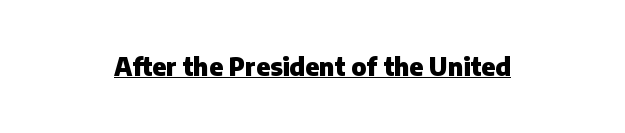
Q: Is the text bold? A: Yes.
Q: Is the text italic (slanted)? A: No, it is upright.
Q: Is the text underlined? A: Yes.
Q: Is the spacing between letters normal or unusually wide? A: Normal.
